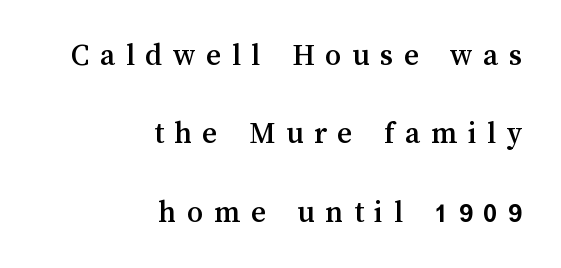
{"italic": "no", "width": "normal", "stroke_contrast": "medium", "x_height": "medium", "monospaced": "no", "underline": "no", "align": "right", "line_spacing": "loose", "line_spacing_ratio": 2.45, "letter_spacing": "wide", "letter_spacing_em": 0.33, "glyph_px": 32}
